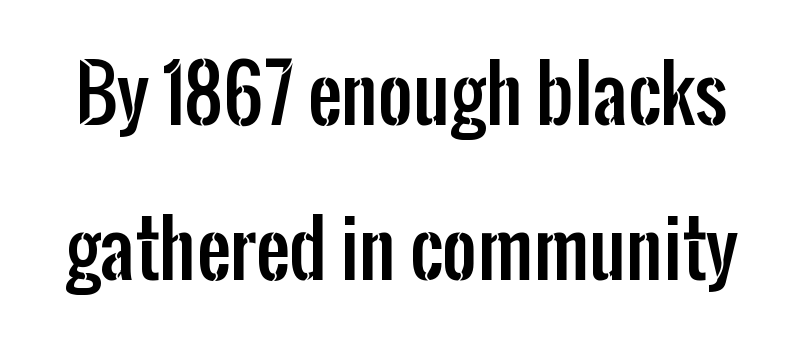
Q: Is the text italic (slanted)? A: No, it is upright.
Q: Is the typeface a serif or a sans-serif typeface? A: Sans-serif.
Q: Is the text underlined? A: No.
Q: Is the spacing between letters normal or unusually wide? A: Normal.
Q: Is the spacing between lines tight, normal or loose? A: Loose.
Q: Width (condensed, normal, or wide)? A: Condensed.
Q: Stroke contrast? A: Low.
Q: x-height? A: Medium.
Q: Monospaced? A: No.
